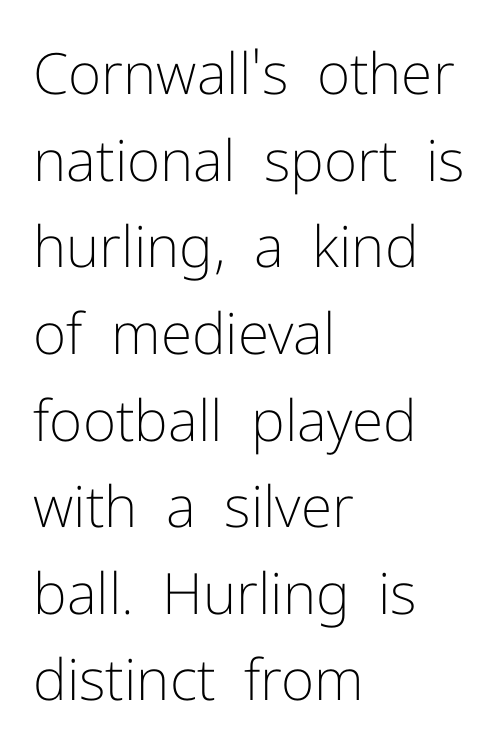
Leading: standard. A light-to-regular cut is what we see here. The letters advance in unequal steps, a hallmark of proportional type. Are there feet on the stems? There aren't — it's a sans. Does the lettering tilt? It doesn't — this is upright. These lines keep a tight, regular rhythm from letter to letter.
